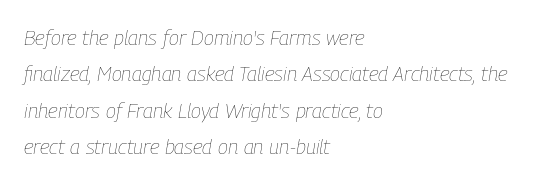
{"italic": "yes", "lean": "right", "slant_degrees": 9, "bold": "no", "underline": "no", "align": "left", "line_spacing_ratio": 1.73, "letter_spacing": "normal", "letter_spacing_em": 0.0, "glyph_px": 21}
